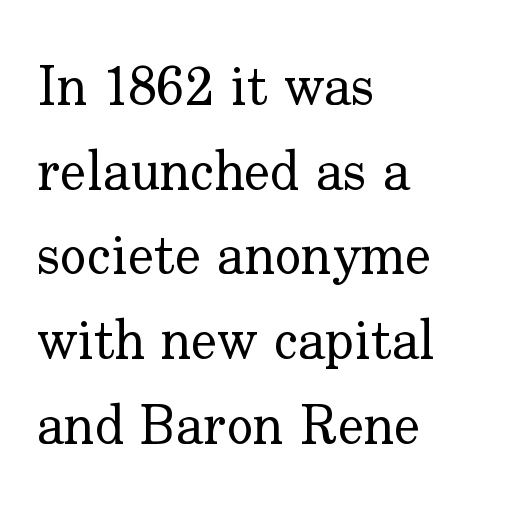
The image shows 55 px regular-weight serif type, upright; set left-aligned, normal line spacing (1.54x), normal letter spacing, not underlined; low stroke contrast and a small x-height.
